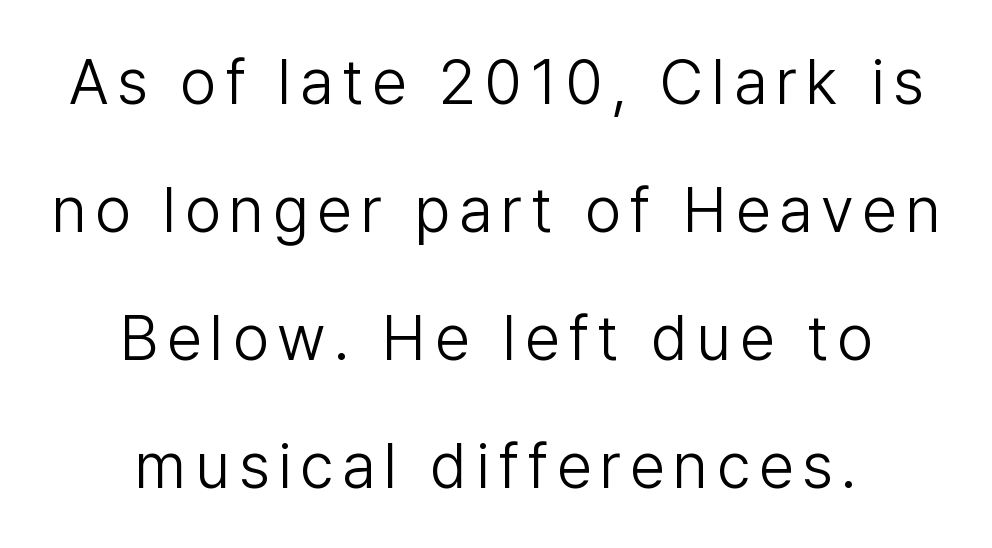
Q: Is the text bold? A: No.
Q: Is the text italic (slanted)? A: No, it is upright.
Q: Is the typeface a serif or a sans-serif typeface? A: Sans-serif.
Q: Is the text underlined? A: No.
Q: How is the paragraph aligned? A: Centered.
Q: Is the spacing between lines tight, normal or loose? A: Loose.
Q: Width (condensed, normal, or wide)? A: Normal.
Q: Stroke contrast? A: Low.
Q: x-height? A: Medium.
Q: Monospaced? A: No.
